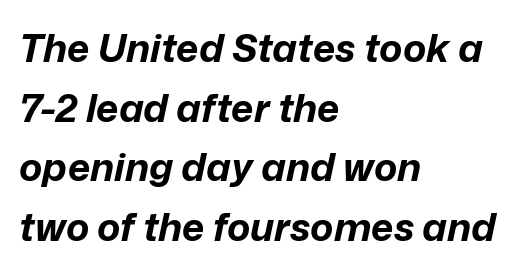
Q: Is the text bold? A: Yes.
Q: Is the text italic (slanted)? A: Yes, it leans right by about 12 degrees.
Q: Is the text underlined? A: No.
Q: How is the paragraph aligned? A: Left-aligned.
Q: Is the spacing between letters normal or unusually wide? A: Normal.
Q: Is the spacing between lines tight, normal or loose? A: Normal.
Q: Width (condensed, normal, or wide)? A: Normal.
Q: Stroke contrast? A: Low.
Q: x-height? A: Medium.
Q: Monospaced? A: No.
